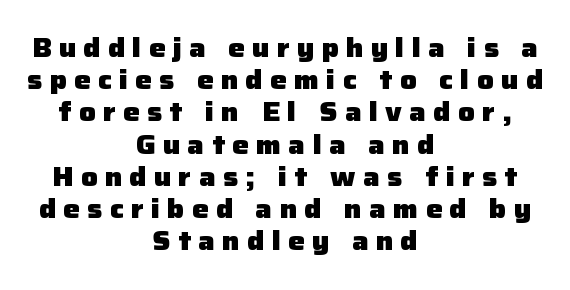
Spacing between characters has been opened up far beyond the box default. You can tell it's not italic because the verticals are truly vertical. Typographic density is high because the face is bold. These lines are centered, leaving both edges ragged.
